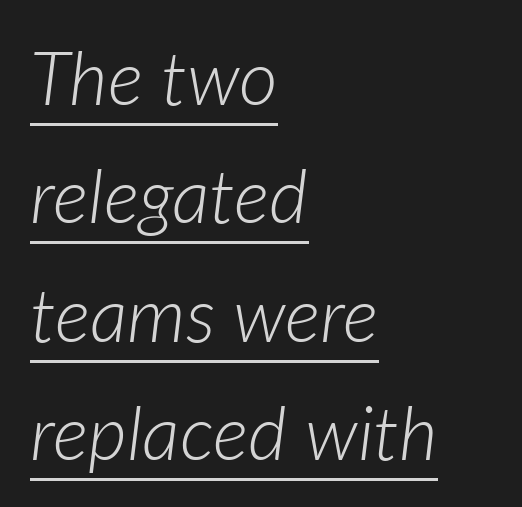
{"italic": "yes", "lean": "right", "slant_degrees": 7, "bold": "no", "weight": "light", "width": "normal", "stroke_contrast": "low", "x_height": "medium", "monospaced": "no", "underline": "yes", "align": "left", "line_spacing": "normal", "line_spacing_ratio": 1.58, "letter_spacing": "normal", "letter_spacing_em": 0.0, "glyph_px": 75}
